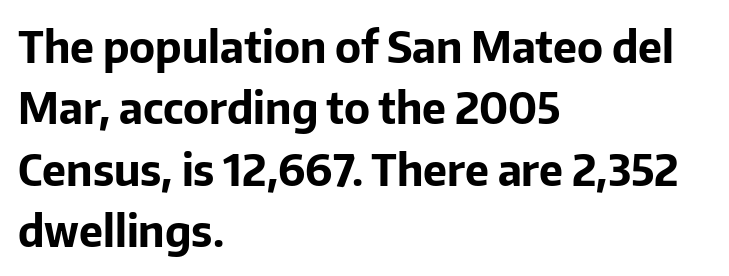
Q: Is the text bold? A: Yes.
Q: Is the text italic (slanted)? A: No, it is upright.
Q: Is the typeface a serif or a sans-serif typeface? A: Sans-serif.
Q: Is the text underlined? A: No.
Q: How is the paragraph aligned? A: Left-aligned.
Q: Is the spacing between letters normal or unusually wide? A: Normal.
Q: Is the spacing between lines tight, normal or loose? A: Normal.
Q: Width (condensed, normal, or wide)? A: Normal.
Q: Stroke contrast? A: Low.
Q: x-height? A: Medium.
Q: Monospaced? A: No.
